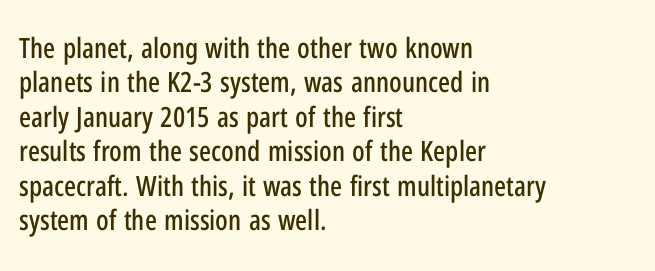
Q: Is the text italic (slanted)? A: No, it is upright.
Q: Is the typeface a serif or a sans-serif typeface? A: Sans-serif.
Q: Is the text underlined? A: No.
Q: How is the paragraph aligned? A: Left-aligned.
Q: Is the spacing between letters normal or unusually wide? A: Normal.
Q: Width (condensed, normal, or wide)? A: Condensed.
Q: Stroke contrast? A: Low.
Q: x-height? A: Medium.
Q: Monospaced? A: No.
